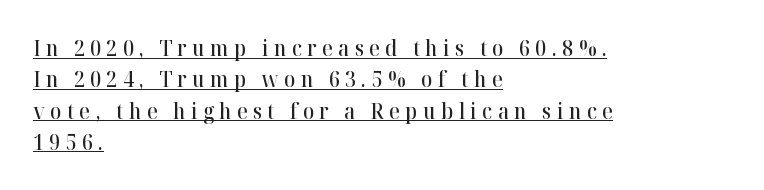
{"italic": "no", "bold": "semi", "underline": "yes", "align": "left", "line_spacing": "normal", "line_spacing_ratio": 1.49, "letter_spacing": "wide", "letter_spacing_em": 0.26, "glyph_px": 21}
